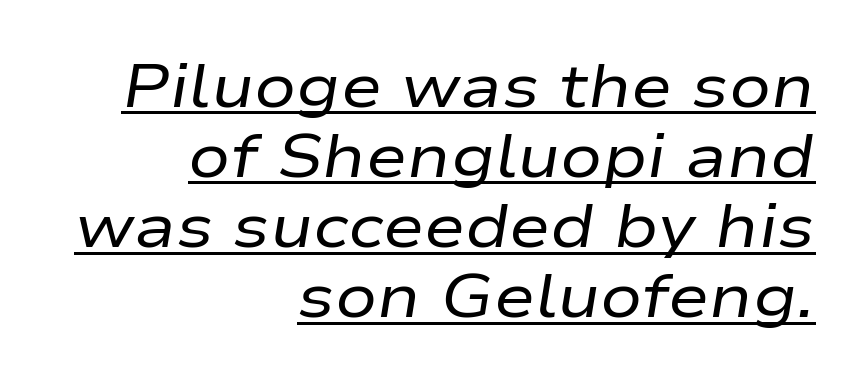
The face used here is proportionally spaced, like ordinary book or web type. This sample uses an oblique cut, with every glyph tilted off the vertical. Each line of the rendering has a horizontal stroke beneath the glyphs. Students, note that the glyphs here touch the page at normal intervals.
